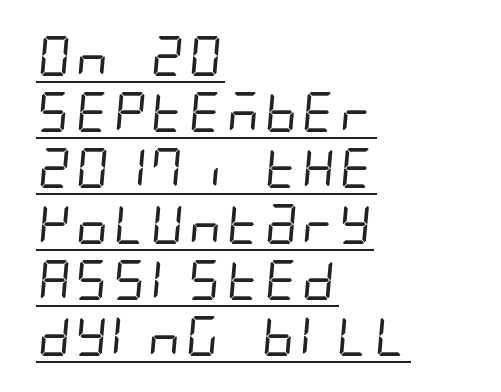
{"serif": "no", "bold": "no", "weight": "regular", "width": "condensed", "stroke_contrast": "low", "x_height": "large", "underline": "yes", "align": "left", "line_spacing": "normal", "line_spacing_ratio": 1.4, "letter_spacing": "normal", "letter_spacing_em": 0.0, "glyph_px": 40}
